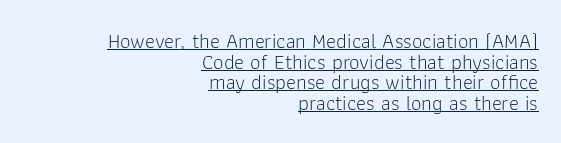
The image shows 21 px text type, upright; set right-aligned, tight line spacing (0.98x), normal letter spacing, underlined.
